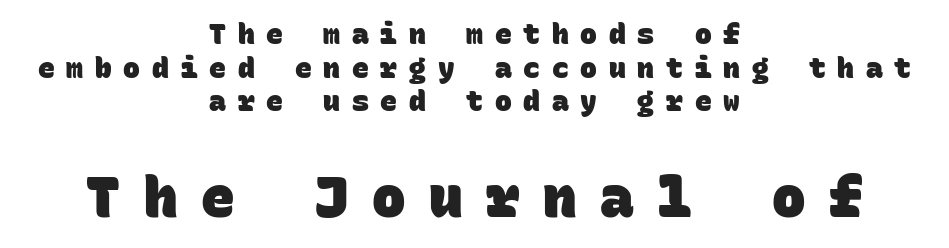
Q: Is the text bold? A: Yes.
Q: Is the typeface a serif or a sans-serif typeface? A: Sans-serif.
Q: Is the text underlined? A: No.
Q: How is the paragraph aligned? A: Centered.
Q: Is the spacing between letters normal or unusually wide? A: Unusually wide.
Q: Which block of text is set in a larger size, the first (top) or the second (bottom)? A: The second (bottom) one.
Q: Width (condensed, normal, or wide)? A: Normal.
Q: Stroke contrast? A: Low.
Q: x-height? A: Large.
Q: Monospaced? A: Yes.
